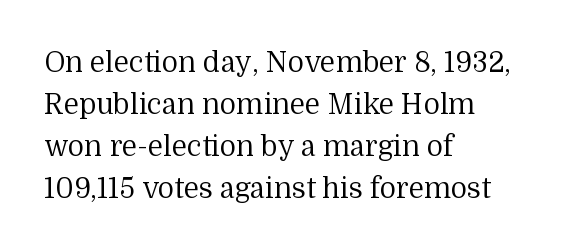
{"serif": "yes", "italic": "no", "bold": "no", "weight": "regular", "width": "normal", "stroke_contrast": "medium", "x_height": "medium", "monospaced": "no", "underline": "no", "align": "left", "line_spacing": "normal", "line_spacing_ratio": 1.5, "letter_spacing": "normal", "letter_spacing_em": 0.0, "glyph_px": 28}
